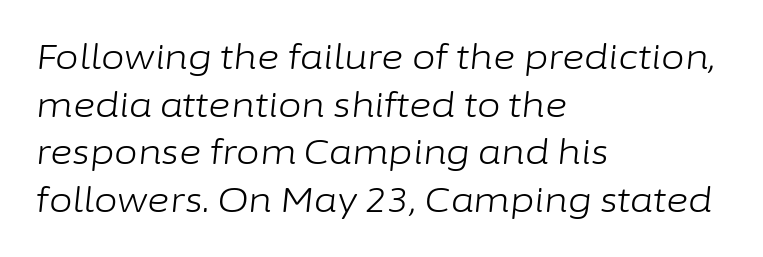
{"italic": "yes", "lean": "right", "slant_degrees": 6, "bold": "no", "weight": "light", "width": "normal", "stroke_contrast": "low", "x_height": "medium", "monospaced": "no", "underline": "no", "align": "left", "line_spacing": "normal", "line_spacing_ratio": 1.4, "letter_spacing": "normal", "letter_spacing_em": 0.0, "glyph_px": 34}
